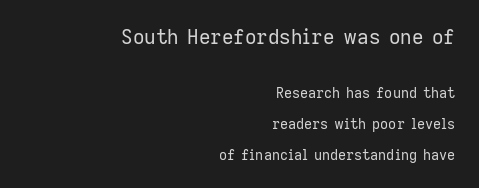
{"italic": "no", "bold": "no", "underline": "no", "align": "right", "line_spacing": "loose", "line_spacing_ratio": 2.2, "letter_spacing": "normal", "letter_spacing_em": 0.0, "larger_block": "first", "size_ratio": 1.43, "glyph_px": 20}
